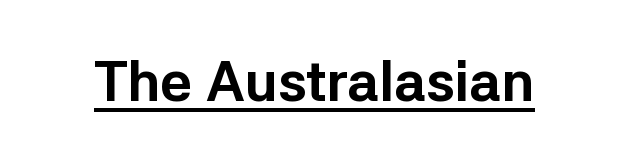
Q: Is the text bold? A: Yes.
Q: Is the text italic (slanted)? A: No, it is upright.
Q: Is the typeface a serif or a sans-serif typeface? A: Sans-serif.
Q: Is the text underlined? A: Yes.
Q: Is the spacing between letters normal or unusually wide? A: Normal.
Q: Width (condensed, normal, or wide)? A: Normal.
Q: Stroke contrast? A: Low.
Q: x-height? A: Medium.
Q: Monospaced? A: No.
